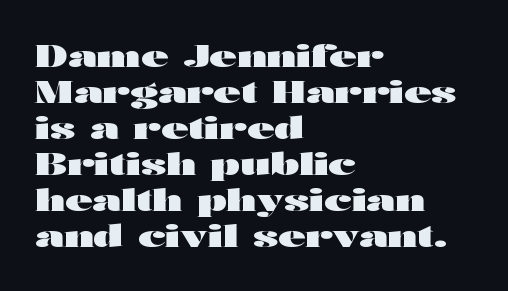
The image shows 30 px heavy, wide type, upright; set left-aligned, line spacing 1.2x, normal letter spacing, not underlined; high stroke contrast and a medium x-height.
